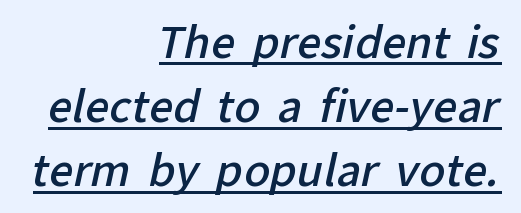
Q: Is the text bold? A: Semi-bold.
Q: Is the typeface a serif or a sans-serif typeface? A: Sans-serif.
Q: Is the text underlined? A: Yes.
Q: How is the paragraph aligned? A: Right-aligned.
Q: Is the spacing between letters normal or unusually wide? A: Normal.
Q: Is the spacing between lines tight, normal or loose? A: Normal.
Q: Width (condensed, normal, or wide)? A: Normal.
Q: Stroke contrast? A: Low.
Q: x-height? A: Medium.
Q: Monospaced? A: No.
